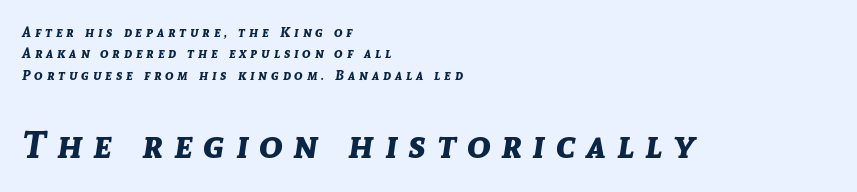
The image shows 39 px bold type, italic (leaning right); set left-aligned, normal line spacing (1.52x), unusually wide letter spacing (+0.28 em), not underlined; the second (bottom) block is 2.79x larger; low stroke contrast and a medium x-height.
